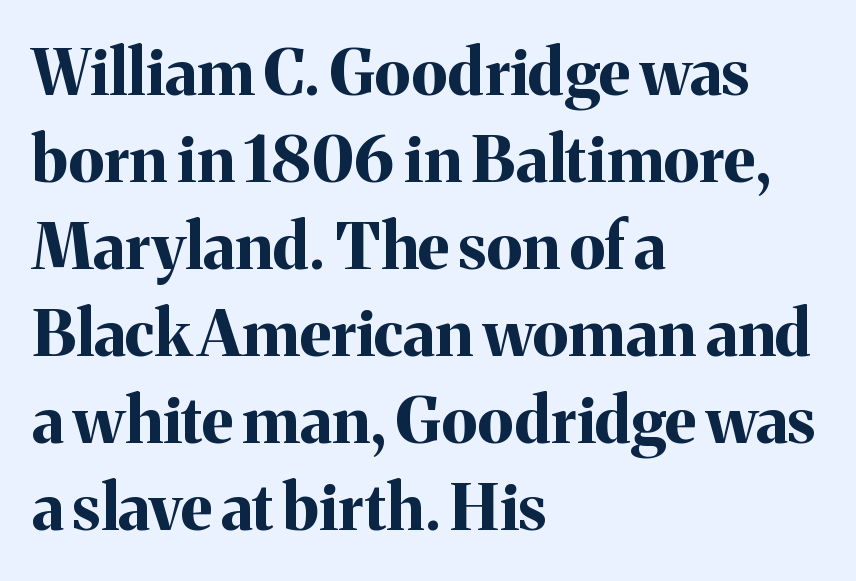
What's the leading like? Ordinary, nothing unusual. A typesetter would label this face a serif. The sample has been set heavy, in full bold. This is roman type, the default non-slanted kind. The face used here is proportionally spaced, like ordinary book or web type. Compared with typical body copy, the letter spacing here is the same.
